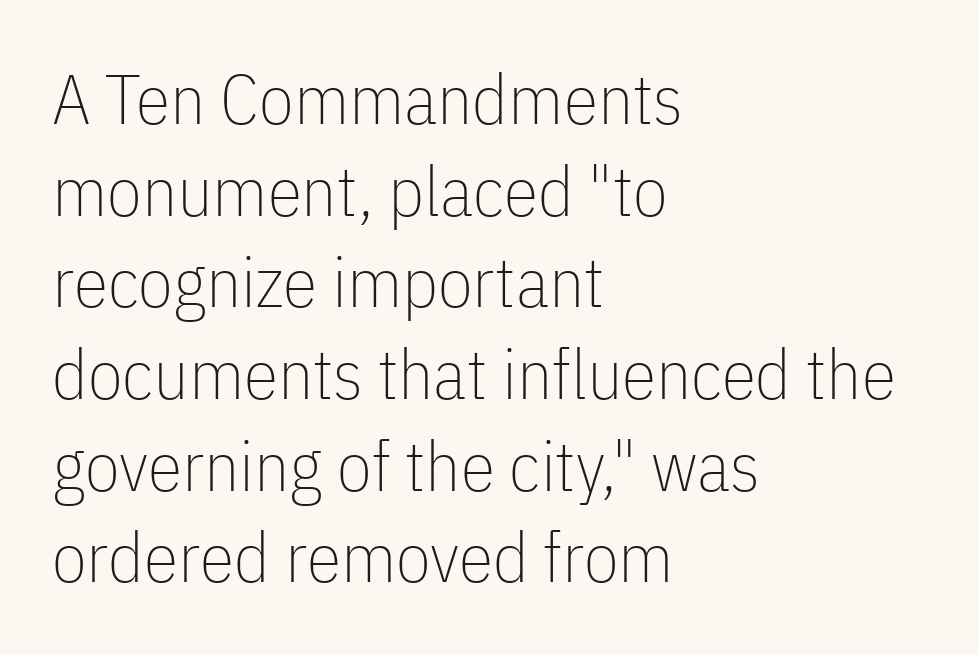
Q: Is the text bold? A: No.
Q: Is the text italic (slanted)? A: No, it is upright.
Q: Is the typeface a serif or a sans-serif typeface? A: Sans-serif.
Q: Is the text underlined? A: No.
Q: How is the paragraph aligned? A: Left-aligned.
Q: Is the spacing between letters normal or unusually wide? A: Normal.
Q: Is the spacing between lines tight, normal or loose? A: Normal.
Q: Width (condensed, normal, or wide)? A: Condensed.
Q: Stroke contrast? A: Low.
Q: x-height? A: Medium.
Q: Monospaced? A: No.
